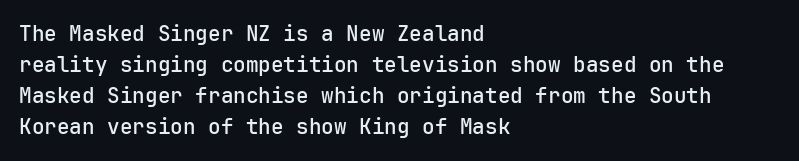
Q: Is the text bold? A: Semi-bold.
Q: Is the text italic (slanted)? A: No, it is upright.
Q: Is the text underlined? A: No.
Q: How is the paragraph aligned? A: Left-aligned.
Q: Is the spacing between letters normal or unusually wide? A: Normal.
Q: Is the spacing between lines tight, normal or loose? A: Normal.
